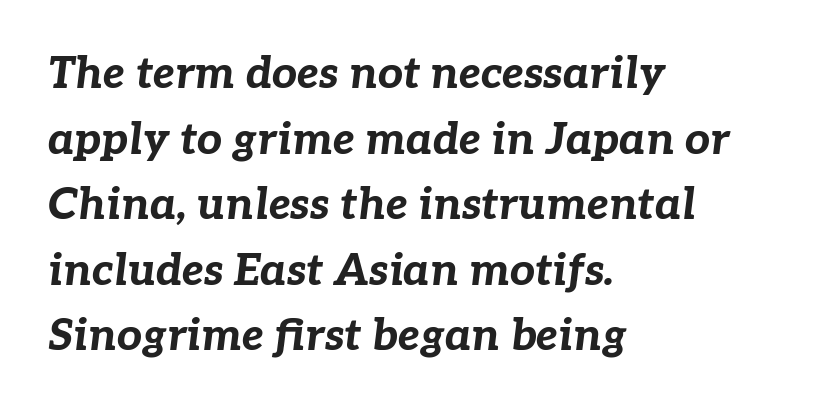
The image shows 44 px bold type, italic (leaning right); set left-aligned, normal line spacing (1.49x), normal letter spacing, not underlined; low stroke contrast and a medium x-height.
